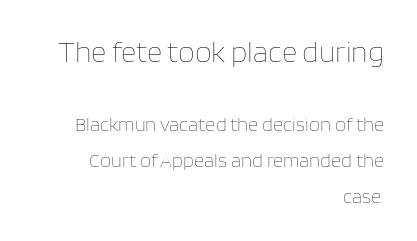
No chunkiness to these letters — they're not bold. Standard letterfit; no display-style spreading of the glyphs. Just letters on the line, the space beneath them empty. Notice how the passage keeps a crisp vertical edge on the right only. You could not count columns in this text — the font is proportionally spaced. Top chunk: large. Bottom chunk: small.
